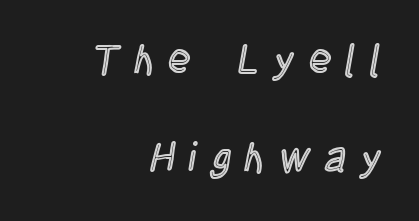
Q: Is the text italic (slanted)? A: Yes.
Q: Is the text underlined? A: No.
Q: How is the paragraph aligned? A: Right-aligned.
Q: Is the spacing between letters normal or unusually wide? A: Unusually wide.
Q: Is the spacing between lines tight, normal or loose? A: Loose.
Q: Width (condensed, normal, or wide)? A: Condensed.
Q: x-height? A: Large.
Q: Monospaced? A: No.
